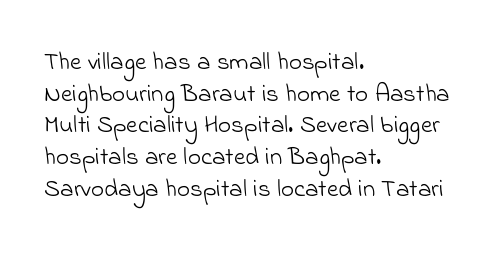
The image shows 25 px text type; set left-aligned, normal line spacing (1.27x), normal letter spacing, not underlined.
